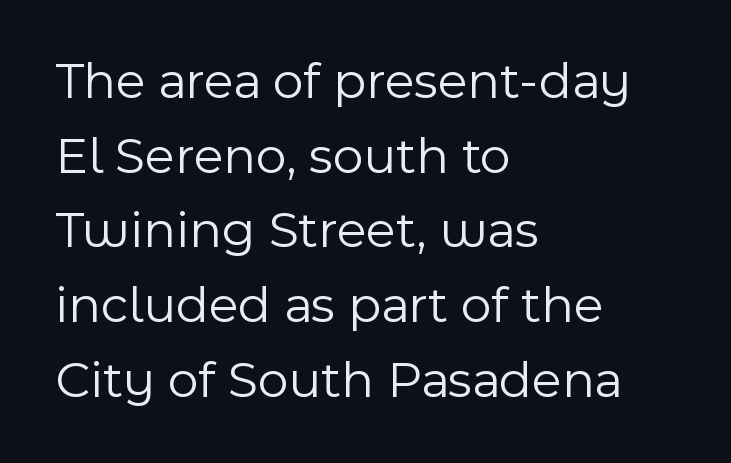
{"serif": "no", "italic": "no", "bold": "no", "weight": "light", "width": "normal", "x_height": "medium", "monospaced": "no", "underline": "no", "align": "left", "line_spacing": "normal", "line_spacing_ratio": 1.41, "letter_spacing": "normal", "letter_spacing_em": 0.0, "glyph_px": 53}
